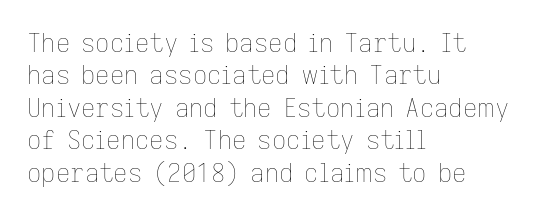
{"italic": "no", "bold": "no", "underline": "no", "align": "left", "line_spacing": "normal", "line_spacing_ratio": 1.3, "letter_spacing": "normal", "letter_spacing_em": 0.0, "glyph_px": 25}
